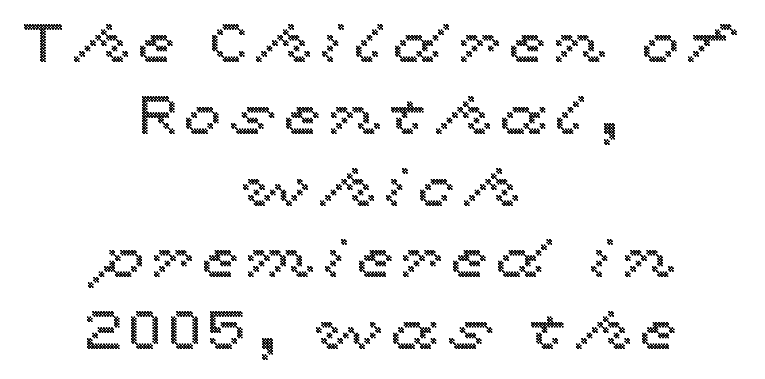
{"width": "wide", "x_height": "medium", "monospaced": "no", "underline": "no", "align": "center", "line_spacing": "normal", "line_spacing_ratio": 1.33, "glyph_px": 54}
